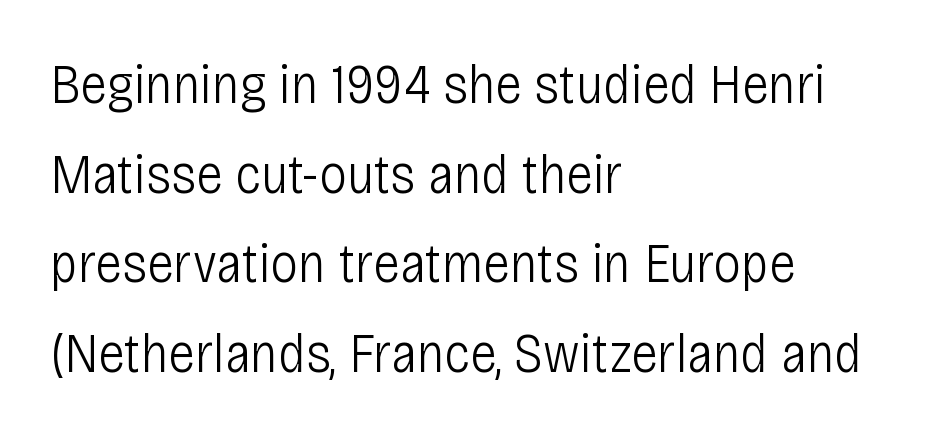
The image shows 56 px light, condensed sans-serif type, upright; set left-aligned, normal line spacing (1.6x), normal letter spacing, not underlined; low stroke contrast and a large x-height.
